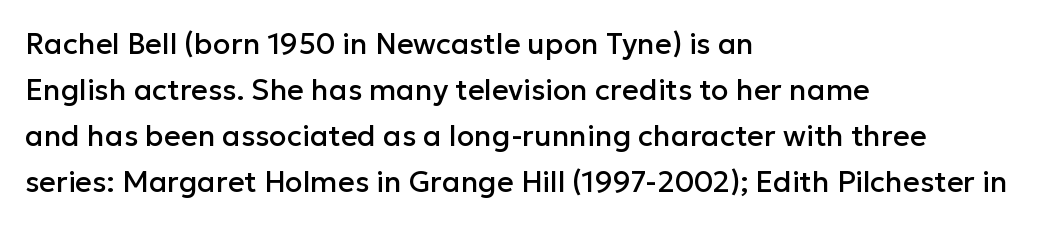
The image shows 29 px sans-serif type, upright; set left-aligned, normal line spacing (1.59x), normal letter spacing, not underlined; low stroke contrast and a medium x-height.
